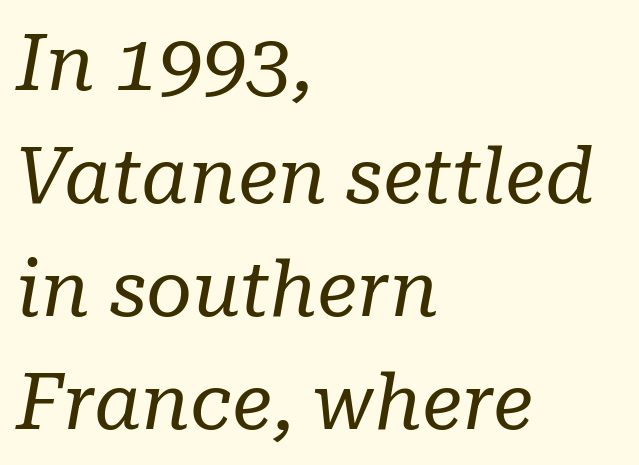
Q: Is the text bold? A: No.
Q: Is the text italic (slanted)? A: Yes, it leans right by about 10 degrees.
Q: Is the typeface a serif or a sans-serif typeface? A: Serif.
Q: Is the text underlined? A: No.
Q: How is the paragraph aligned? A: Left-aligned.
Q: Is the spacing between letters normal or unusually wide? A: Normal.
Q: Is the spacing between lines tight, normal or loose? A: Normal.
Q: Width (condensed, normal, or wide)? A: Normal.
Q: Stroke contrast? A: Low.
Q: x-height? A: Medium.
Q: Monospaced? A: No.
